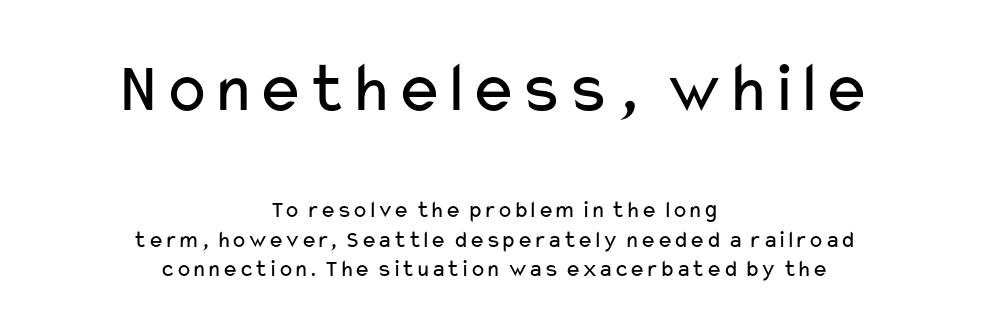
{"serif": "no", "italic": "no", "bold": "no", "weight": "regular", "width": "wide", "stroke_contrast": "low", "x_height": "medium", "monospaced": "no", "underline": "no", "align": "center", "line_spacing_ratio": 1.22, "letter_spacing": "normal", "letter_spacing_em": 0.0, "larger_block": "first", "size_ratio": 3.0, "glyph_px": 72}
